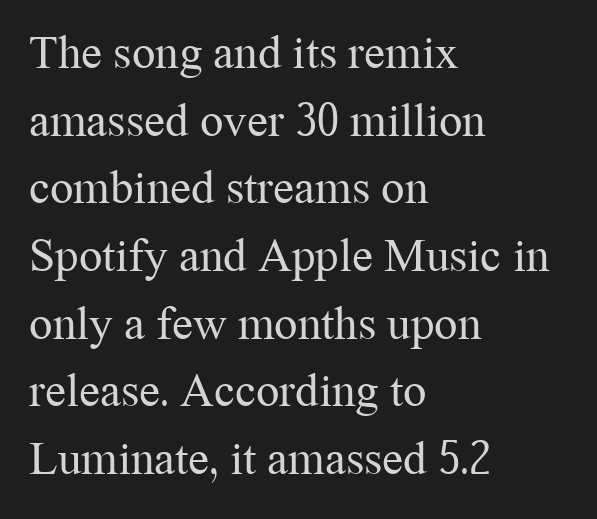
The image shows 47 px regular-weight serif type, upright; set left-aligned, normal line spacing (1.44x), normal letter spacing, not underlined; medium stroke contrast and a medium x-height.
